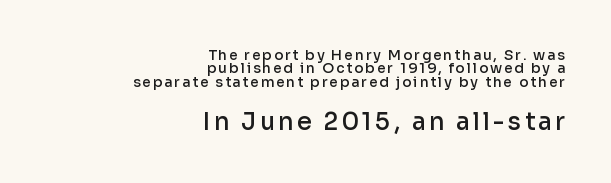
The passage shown begins with its smaller block and ends with its larger one. The specimen omits any rule beneath the text block's lines. What's the leading like? Squeezed, with rows nearly overlapping. I'd describe the lettering as semibold — firm but not a full bold. The specimen reads as upright at a glance.
